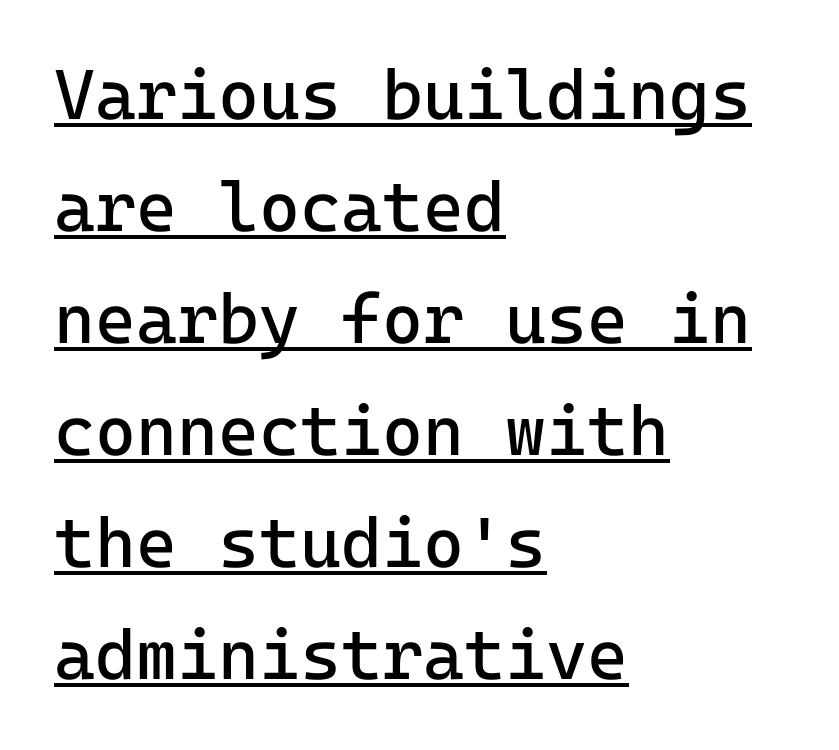
{"serif": "no", "italic": "no", "bold": "no", "weight": "regular", "width": "normal", "stroke_contrast": "low", "x_height": "medium", "monospaced": "yes", "underline": "yes", "align": "left", "line_spacing": "normal", "line_spacing_ratio": 1.6, "letter_spacing": "normal", "letter_spacing_em": 0.0, "glyph_px": 70}
